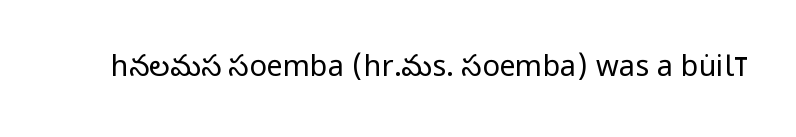
Q: Is the text bold? A: No.
Q: Is the text italic (slanted)? A: No, it is upright.
Q: Is the typeface a serif or a sans-serif typeface? A: Sans-serif.
Q: Is the text underlined? A: No.
Q: Is the spacing between letters normal or unusually wide? A: Normal.
Q: Width (condensed, normal, or wide)? A: Condensed.
Q: Stroke contrast? A: Low.
Q: x-height? A: Large.
Q: Monospaced? A: No.
